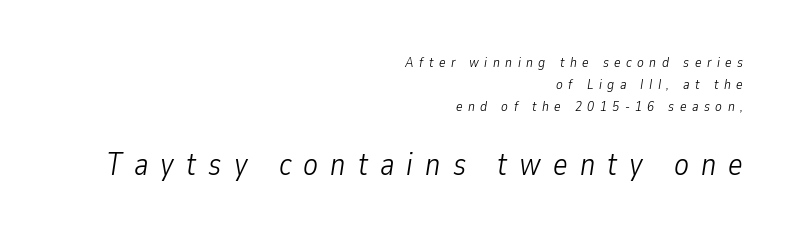
Where is the straight margin? On the right. The characters are drawn with everyday or finer stroke widths. The later block is typeset at a bigger size than the earlier block. Horizontal bands of white between lines are of average thickness. The passage shown has open, widely tracked lettering throughout.
